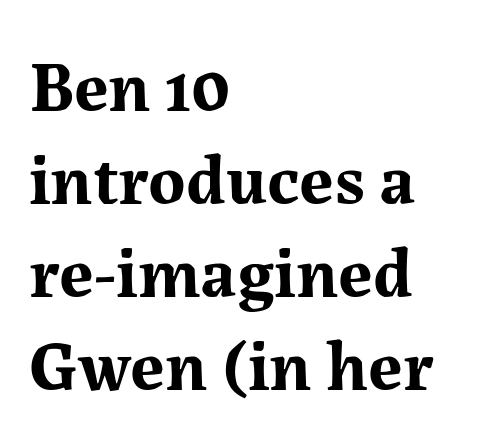
{"serif": "yes", "italic": "no", "bold": "yes", "weight": "bold", "width": "normal", "stroke_contrast": "medium", "x_height": "medium", "monospaced": "no", "underline": "no", "align": "left", "line_spacing": "normal", "line_spacing_ratio": 1.31, "letter_spacing": "normal", "letter_spacing_em": 0.0, "glyph_px": 71}
